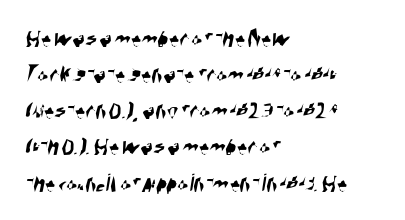
Q: Is the text underlined? A: No.
Q: How is the paragraph aligned? A: Left-aligned.
Q: Is the spacing between letters normal or unusually wide? A: Normal.
Q: Is the spacing between lines tight, normal or loose? A: Normal.
